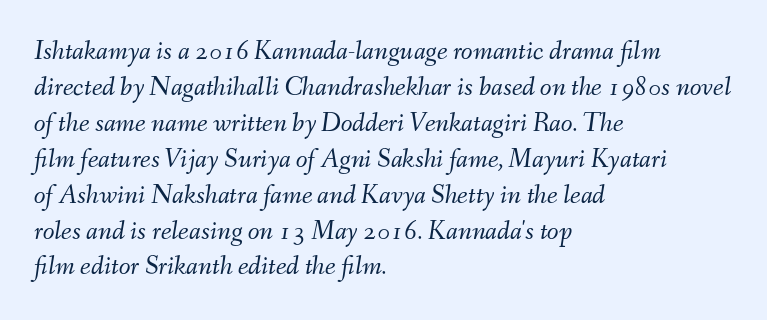
Line spacing here is normal. Default kerning and tracking; the words read as compact shapes. The characters are drawn with everyday or finer stroke widths. Anything drawn beneath the words? Only blank space.
